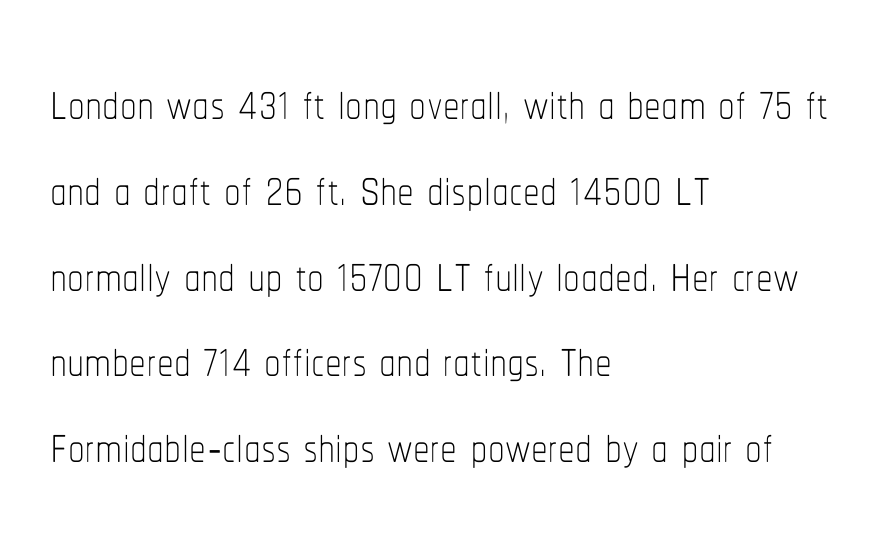
Q: Is the text bold? A: No.
Q: Is the text italic (slanted)? A: No, it is upright.
Q: Is the text underlined? A: No.
Q: How is the paragraph aligned? A: Left-aligned.
Q: Is the spacing between letters normal or unusually wide? A: Normal.
Q: Is the spacing between lines tight, normal or loose? A: Normal.
Q: Width (condensed, normal, or wide)? A: Condensed.
Q: Stroke contrast? A: Low.
Q: x-height? A: Medium.
Q: Monospaced? A: No.
